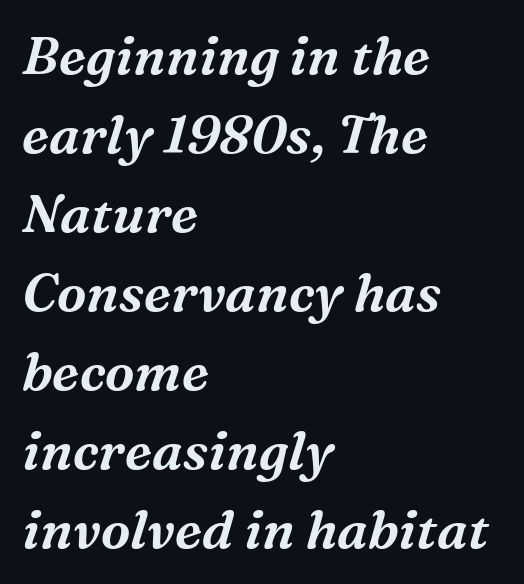
Regarding serifs, this sample has them. Vertical spacing — default. Standard letterfit; no display-style spreading of the glyphs. Here the designer chose a conventional face with non-uniform glyph widths. Has an underline been added? It has not. The axis of the letterforms is tilted away from vertical.
